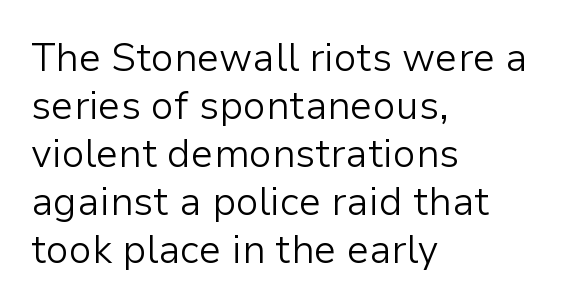
No italicization has been applied; the sample stays upright. Spacing verdict: proportional, widths tailored to each character. The type is set solid horizontally, with unmodified tracking. The passage shown is typeset with a sans-serif family. Compared with a centered layout, this one pins lines to the left instead. Quick note: underline off.
